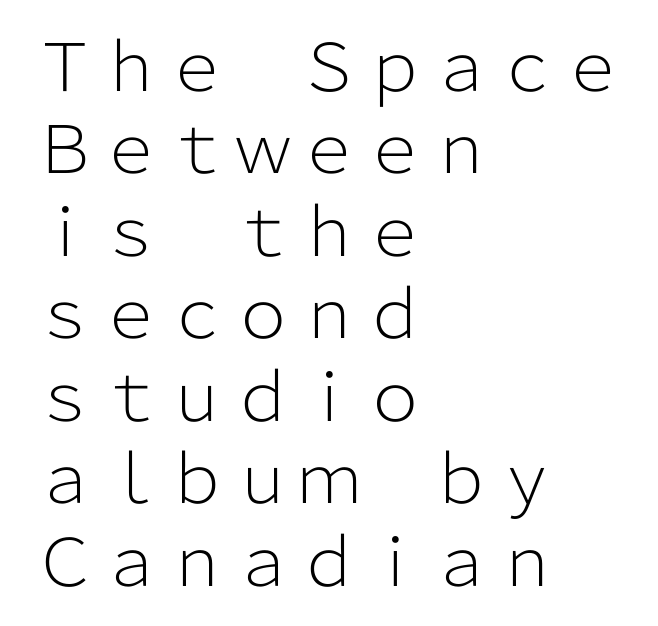
These lines are set flush left with a ragged right edge. The passage shown is typeset with a sans-serif family. Words appear dense and cohesive because spacing is normal. Bold? No — there's no thickening of the strokes. Spacing verdict: proportional, widths tailored to each character.
